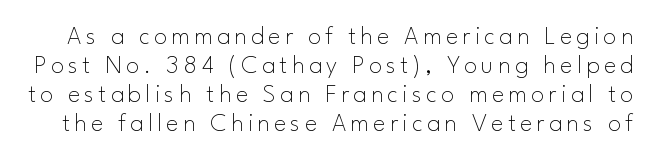
Q: Is the text bold? A: No.
Q: Is the text italic (slanted)? A: No, it is upright.
Q: Is the text underlined? A: No.
Q: Is the spacing between lines tight, normal or loose? A: Tight.
